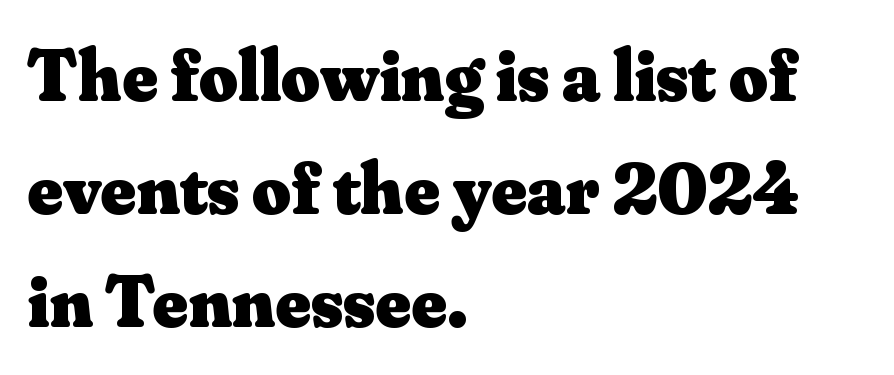
The image shows 75 px heavy serif type, upright; set left-aligned, normal line spacing (1.51x), normal letter spacing, not underlined; medium stroke contrast and a small x-height.
